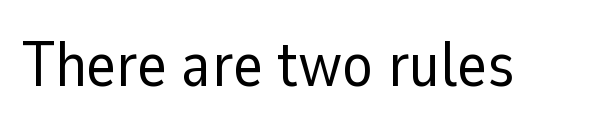
Q: Is the text bold? A: No.
Q: Is the text italic (slanted)? A: No, it is upright.
Q: Is the typeface a serif or a sans-serif typeface? A: Sans-serif.
Q: Is the text underlined? A: No.
Q: Is the spacing between letters normal or unusually wide? A: Normal.
Q: Width (condensed, normal, or wide)? A: Normal.
Q: Stroke contrast? A: Low.
Q: x-height? A: Medium.
Q: Monospaced? A: No.
